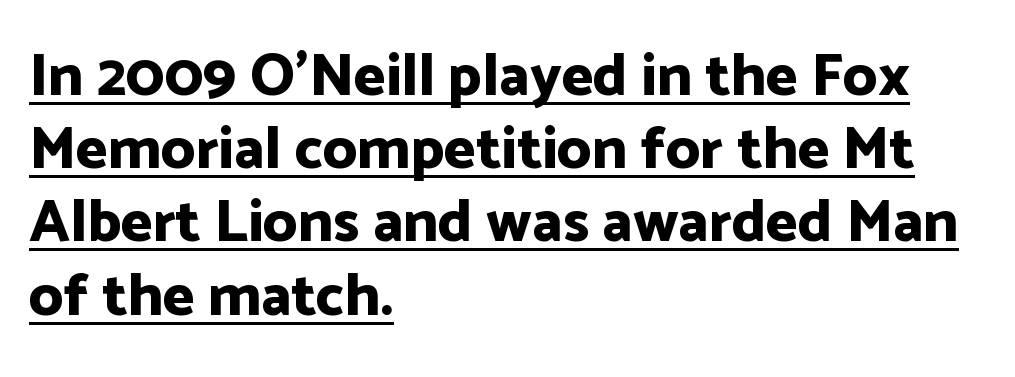
A typographer would call this underscored text. This sample uses an upright cut, with every glyph sitting square on the baseline. Think of a printed novel: that variable character pitch is what you see here. This sample uses plain, unmodified letter spacing. The face used here is a sans, in the tradition of grotesques and geometrics. If you drew a ruler down the left edge, every line would touch it.
